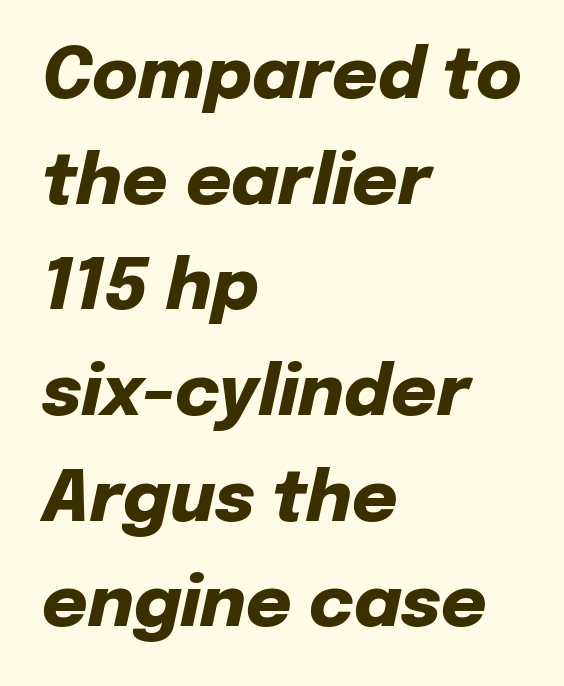
Q: Is the text bold? A: Yes.
Q: Is the text italic (slanted)? A: Yes, it leans right by about 12 degrees.
Q: Is the text underlined? A: No.
Q: How is the paragraph aligned? A: Left-aligned.
Q: Is the spacing between letters normal or unusually wide? A: Normal.
Q: Is the spacing between lines tight, normal or loose? A: Normal.
Q: Width (condensed, normal, or wide)? A: Normal.
Q: Stroke contrast? A: Low.
Q: x-height? A: Medium.
Q: Monospaced? A: No.
